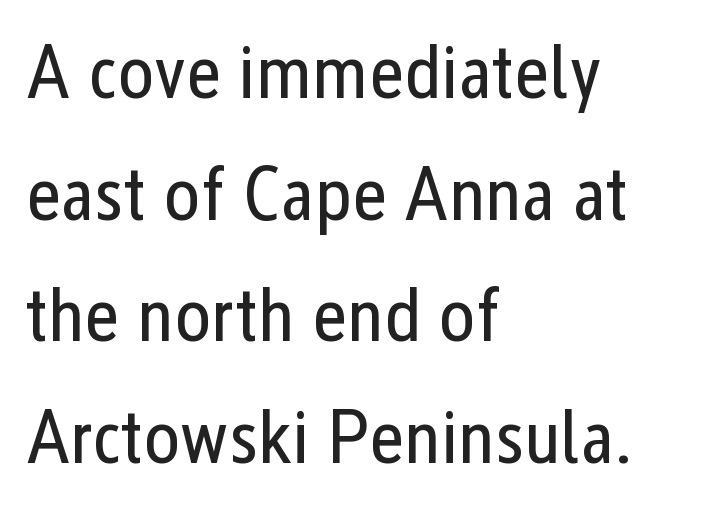
Vertically, the passage feels balanced, rows spaced as you'd expect. Is this a heavy cut? Hardly; it is regular or lighter. Has an underline been added? It has not. Note the varied advance widths — an 'i' is clearly narrower than an 'm'.
